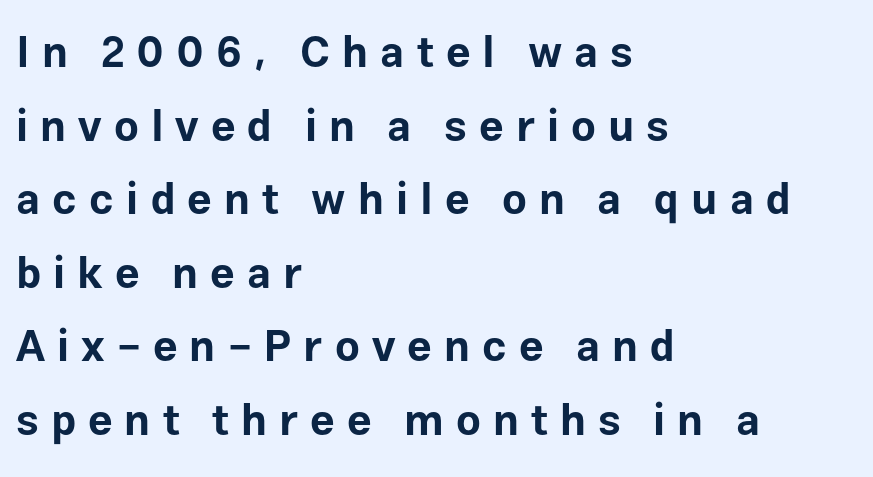
{"serif": "no", "italic": "no", "bold": "yes", "weight": "bold", "width": "normal", "stroke_contrast": "low", "x_height": "medium", "monospaced": "no", "underline": "no", "align": "left", "line_spacing_ratio": 1.71, "letter_spacing": "wide", "letter_spacing_em": 0.28, "glyph_px": 43}
